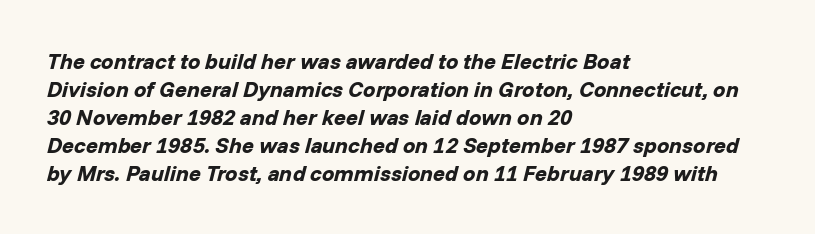
This rendering features lettering with no underline. Inter-character spacing is left at the font's built-in metrics. In terms of posture, this sample is oblique. Visually the block forms a straight wall on the left and a jagged coastline on the right. Reading down the column, the eye jumps a familiar distance to each next line. A full-strength bold gives these letters their thick strokes.
